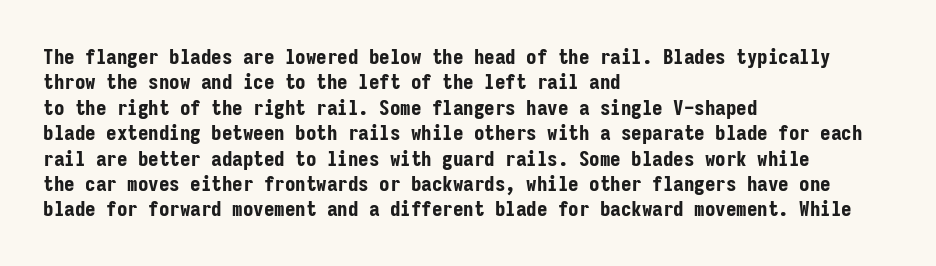
The image shows 21 px bold type, upright; set left-aligned, line spacing 1.21x, normal letter spacing, not underlined.
